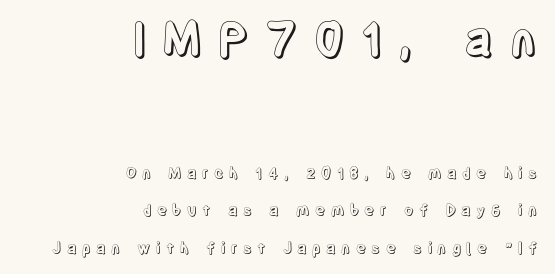
Q: Is the text italic (slanted)? A: No, it is upright.
Q: Is the text underlined? A: No.
Q: How is the paragraph aligned? A: Right-aligned.
Q: Is the spacing between letters normal or unusually wide? A: Unusually wide.
Q: Is the spacing between lines tight, normal or loose? A: Loose.
Q: Which block of text is set in a larger size, the first (top) or the second (bottom)? A: The first (top) one.
Q: Width (condensed, normal, or wide)? A: Condensed.
Q: x-height? A: Large.
Q: Monospaced? A: No.
